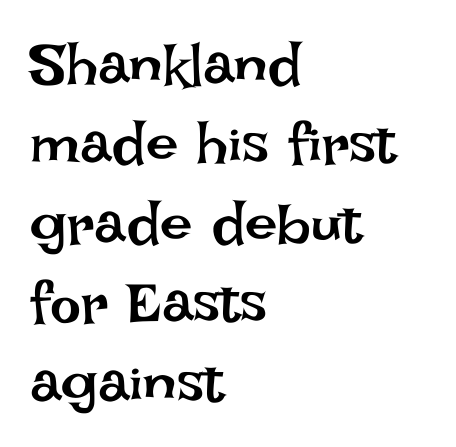
Q: Is the text bold? A: No.
Q: Is the text italic (slanted)? A: No, it is upright.
Q: Is the text underlined? A: No.
Q: How is the paragraph aligned? A: Left-aligned.
Q: Is the spacing between letters normal or unusually wide? A: Normal.
Q: Is the spacing between lines tight, normal or loose? A: Normal.
Q: Width (condensed, normal, or wide)? A: Normal.
Q: Stroke contrast? A: Low.
Q: x-height? A: Large.
Q: Monospaced? A: No.
